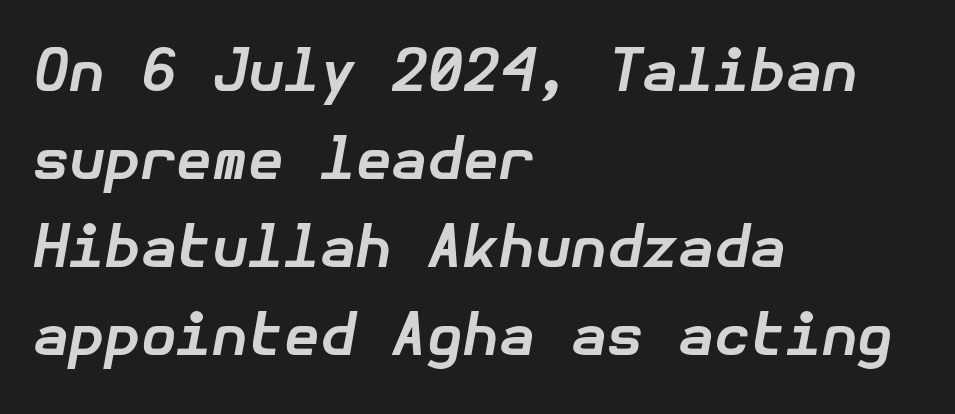
Q: Is the text bold? A: Yes.
Q: Is the text italic (slanted)? A: Yes, it leans right by about 10 degrees.
Q: Is the text underlined? A: No.
Q: How is the paragraph aligned? A: Left-aligned.
Q: Is the spacing between letters normal or unusually wide? A: Normal.
Q: Is the spacing between lines tight, normal or loose? A: Normal.
Q: Width (condensed, normal, or wide)? A: Normal.
Q: Stroke contrast? A: Low.
Q: x-height? A: Medium.
